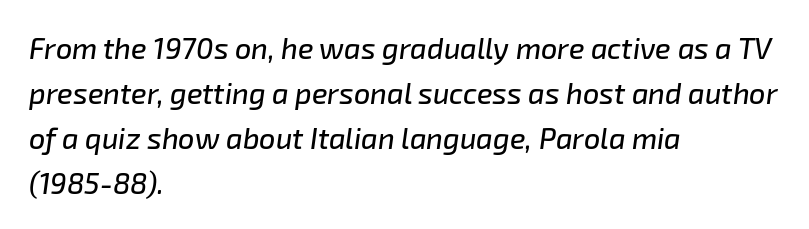
The image shows 29 px text type, italic (leaning right); set left-aligned, normal line spacing (1.55x), normal letter spacing, not underlined; low stroke contrast and a medium x-height.
